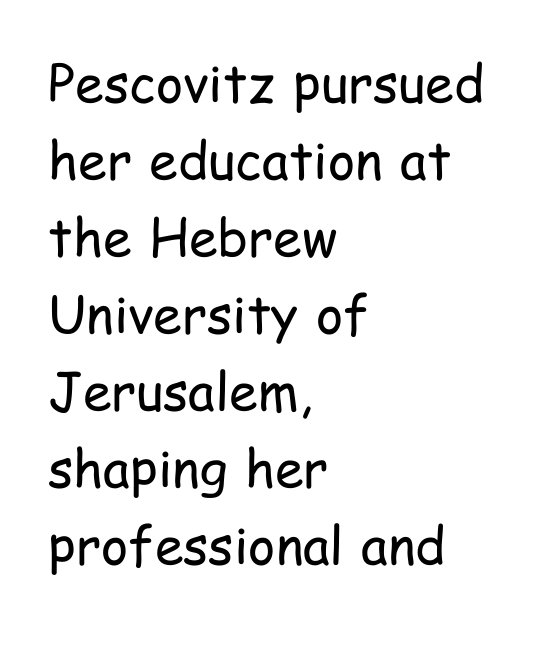
{"serif": "no", "italic": "no", "bold": "no", "weight": "regular", "width": "condensed", "stroke_contrast": "low", "x_height": "medium", "monospaced": "no", "underline": "no", "align": "left", "line_spacing": "normal", "line_spacing_ratio": 1.48, "letter_spacing": "normal", "letter_spacing_em": 0.0, "glyph_px": 52}
